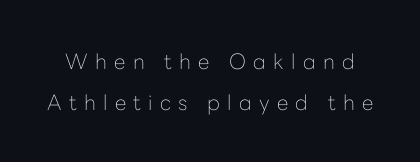
The image shows 21 px text type, upright; set loose line spacing (1.95x), unusually wide letter spacing (+0.35 em), not underlined.
